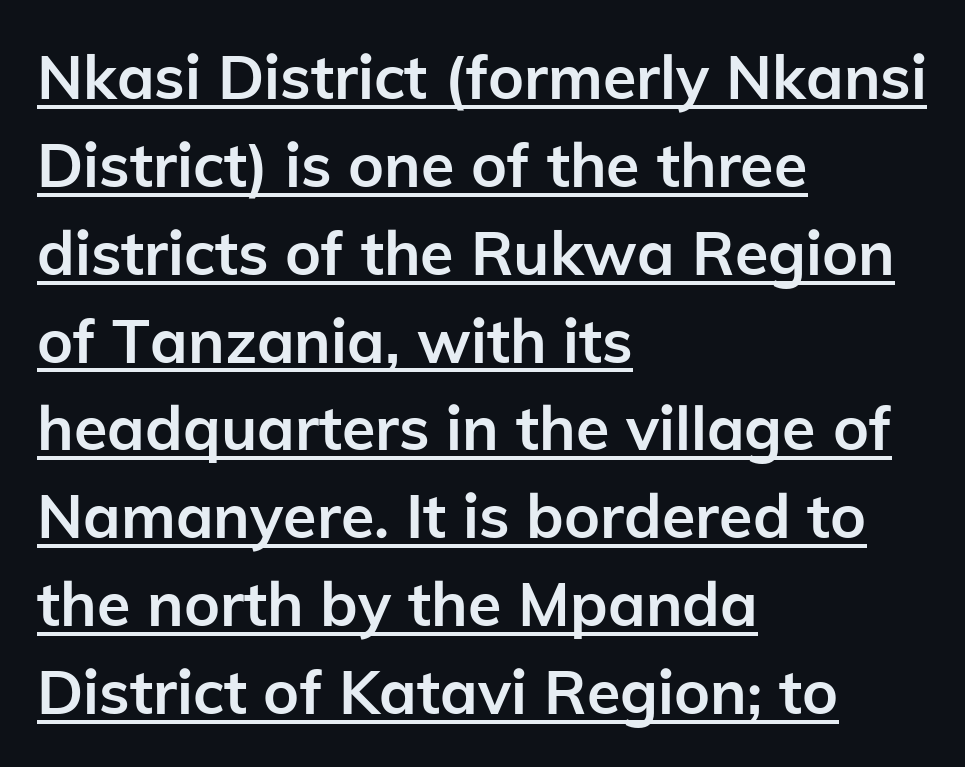
The image shows 61 px semibold sans-serif type, upright; set left-aligned, normal line spacing (1.44x), normal letter spacing, underlined; low stroke contrast and a medium x-height.
